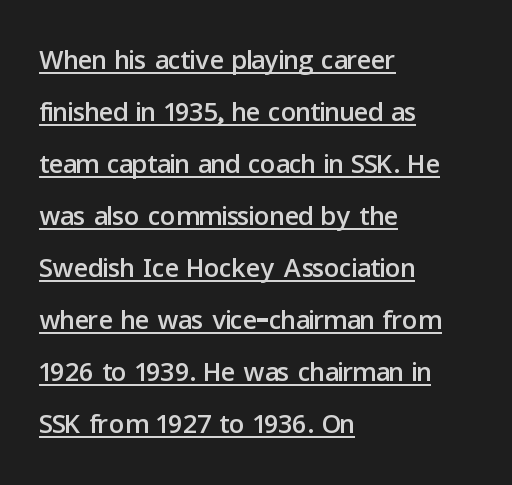
Baseline-to-baseline distance is the conventional proportion of letter height. Compared with undecorated copy, this sample adds a rule below the words. Is the block centered? No — it sits flush against the left margin. Proportional: the letters do not fall into vertical columns. Nobody touched the tracking dial on this one.
